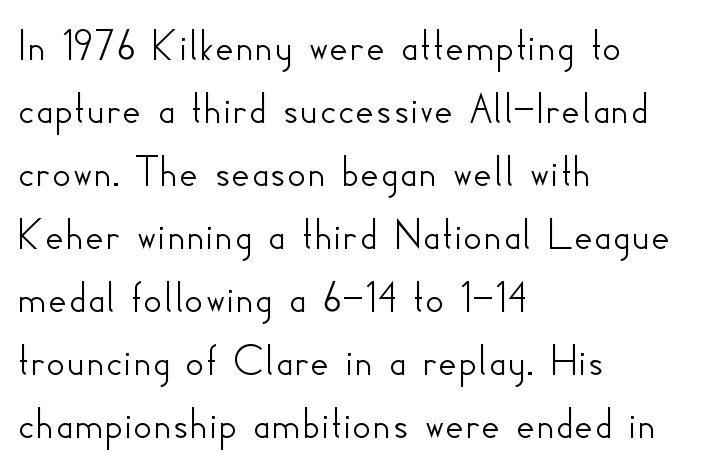
Looks like regular typesetting: each glyph gets only the width it needs. The rendering shows plain stroke endings on the letterforms — a sans-serif design. A typesetter would call this leading conventional body-copy spacing. The passage is arranged the way most books set body copy — flush left. A clean baseline with only descenders dipping below it.
